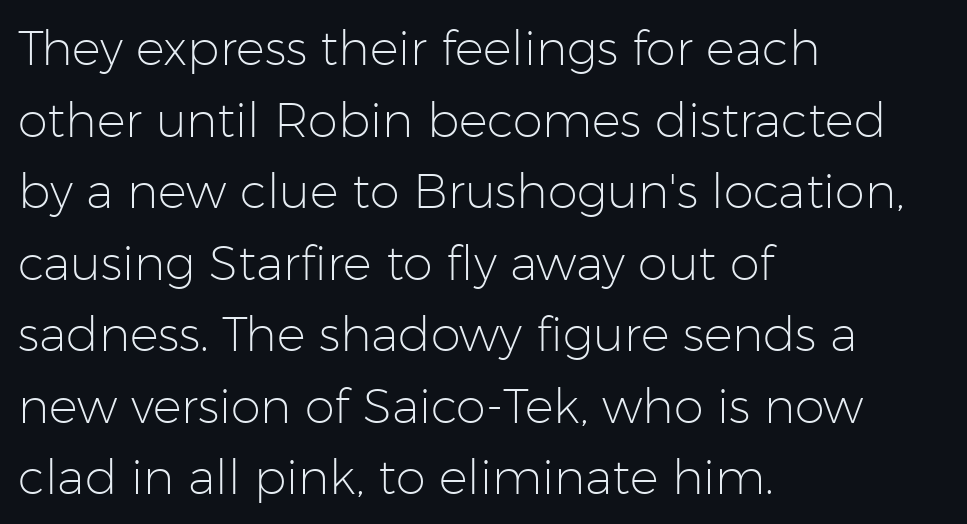
Check the space under the baseline: it is left empty. Think standard paragraph weight, or any step lighter than that. Regarding serifs, this sample does without them. No extra tracking has been applied to these lines. A roman cut, with each character standing at attention. Is this a fixed-width face? No — the glyphs have proportional, varying widths.
